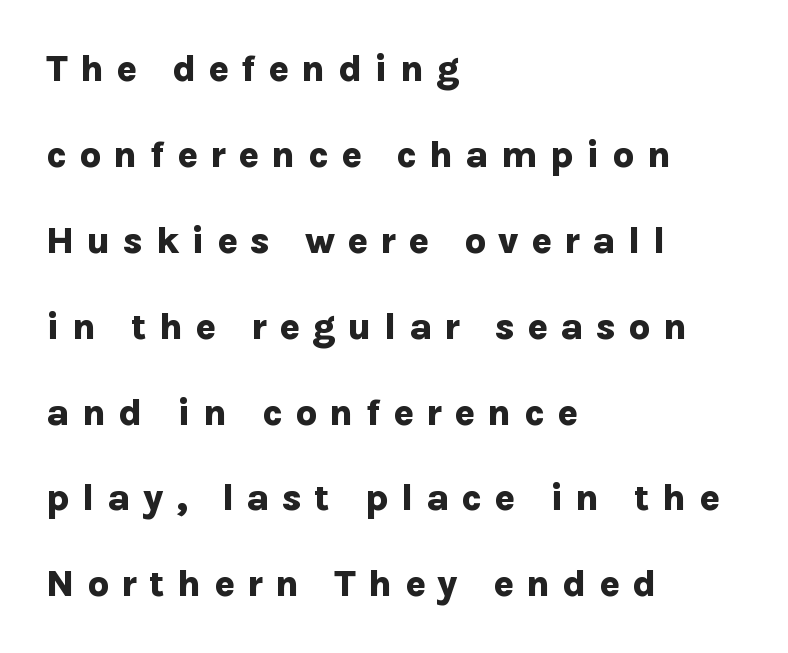
Q: Is the text bold? A: Yes.
Q: Is the text italic (slanted)? A: No, it is upright.
Q: Is the typeface a serif or a sans-serif typeface? A: Sans-serif.
Q: Is the text underlined? A: No.
Q: How is the paragraph aligned? A: Left-aligned.
Q: Is the spacing between letters normal or unusually wide? A: Unusually wide.
Q: Is the spacing between lines tight, normal or loose? A: Loose.
Q: Width (condensed, normal, or wide)? A: Normal.
Q: Stroke contrast? A: Low.
Q: x-height? A: Medium.
Q: Monospaced? A: No.
